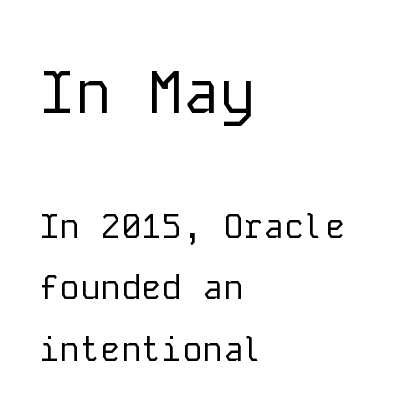
{"serif": "no", "italic": "no", "bold": "no", "weight": "regular", "width": "normal", "stroke_contrast": "low", "x_height": "medium", "monospaced": "yes", "underline": "no", "align": "left", "line_spacing_ratio": 1.81, "letter_spacing": "normal", "letter_spacing_em": 0.0, "larger_block": "first", "size_ratio": 1.76, "glyph_px": 60}
